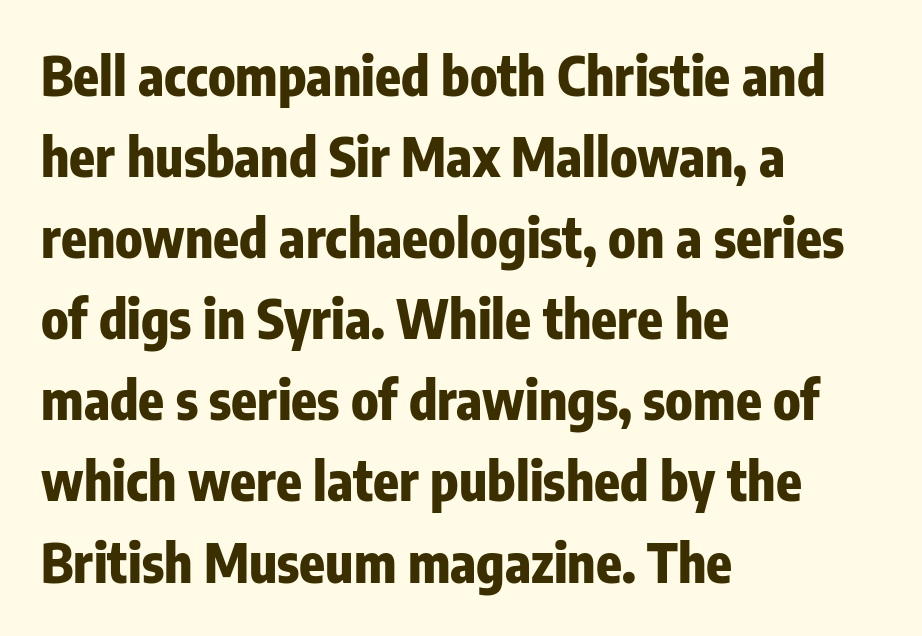
The image shows 53 px heavy, condensed sans-serif type, upright; set left-aligned, normal line spacing (1.53x), normal letter spacing, not underlined; low stroke contrast and a medium x-height.
